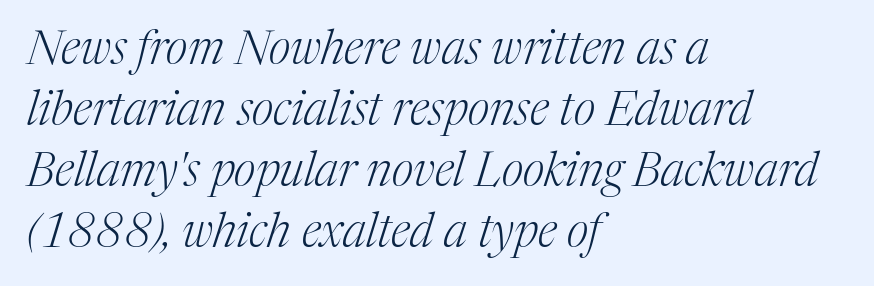
This sample is left-justified, so line endings fall wherever the words run out. Italic: yes, the glyphs are oblique. How would I describe the line gaps? Plain and ordinary. The space directly below the letters is spotless. Varying glyph widths throughout — classic text-font behaviour.
